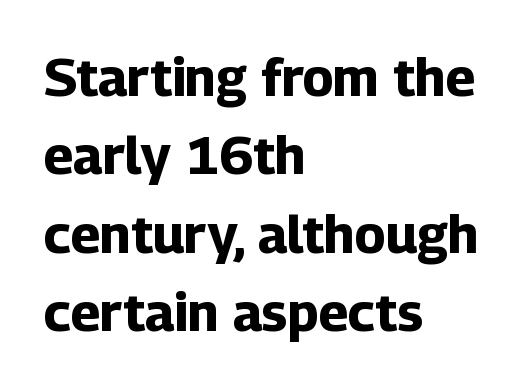
{"serif": "no", "italic": "no", "bold": "yes", "weight": "bold", "width": "normal", "stroke_contrast": "low", "x_height": "medium", "monospaced": "no", "underline": "no", "align": "left", "line_spacing": "normal", "line_spacing_ratio": 1.48, "letter_spacing": "normal", "letter_spacing_em": 0.0, "glyph_px": 53}
